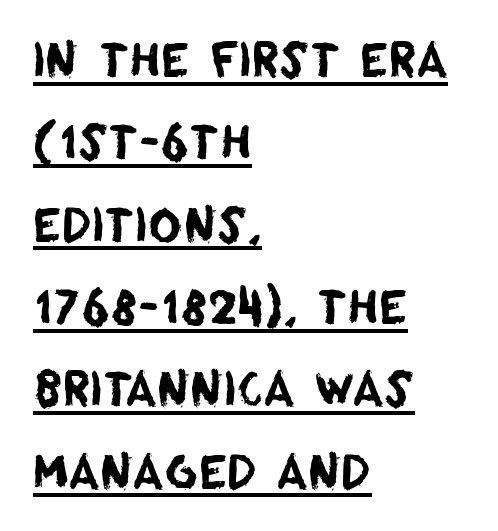
{"serif": "no", "width": "normal", "stroke_contrast": "low", "x_height": "large", "monospaced": "no", "underline": "yes", "align": "left", "line_spacing_ratio": 1.79, "letter_spacing": "normal", "letter_spacing_em": 0.0, "glyph_px": 46}
